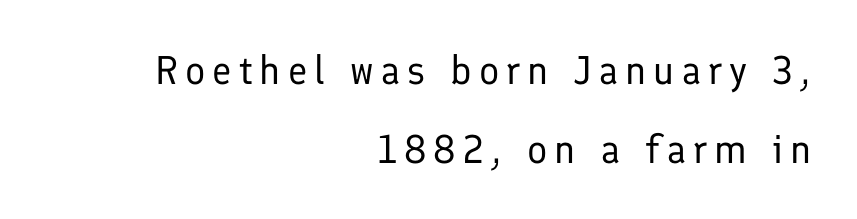
{"serif": "no", "italic": "no", "bold": "no", "weight": "regular", "width": "normal", "stroke_contrast": "low", "x_height": "medium", "monospaced": "no", "underline": "no", "align": "right", "line_spacing": "loose", "line_spacing_ratio": 1.97, "glyph_px": 40}
